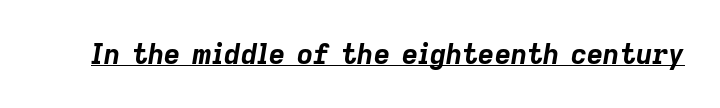
The image shows 28 px bold type, italic (leaning right); set normal letter spacing, underlined; low stroke contrast and a medium x-height.
